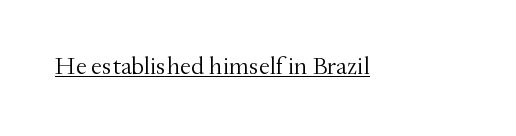
The image shows 25 px text type, upright; set normal letter spacing, underlined.
